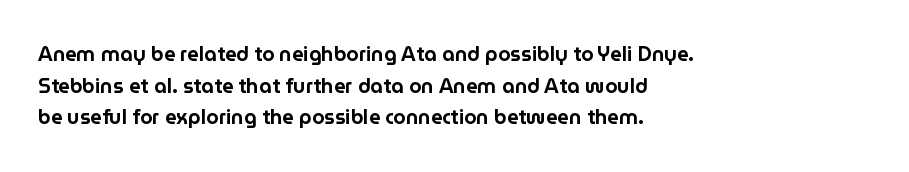
The baseline area is clear. The letterforms sit shoulder to shoulder at normal distance. Each line starts at the same left margin while the right side varies. You can tell it's not italic because the verticals are truly vertical.
